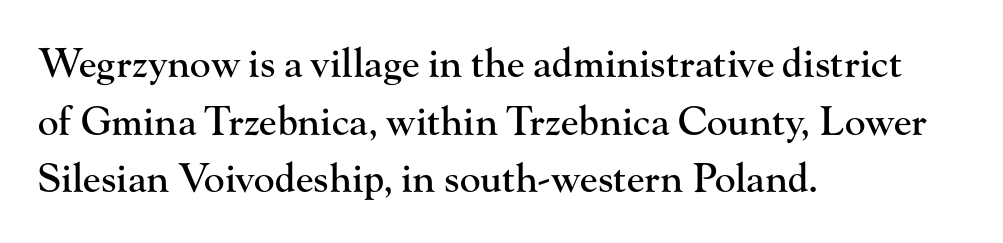
The image shows 39 px serif type, upright; set left-aligned, normal line spacing (1.48x), normal letter spacing, not underlined; high stroke contrast and a small x-height.
